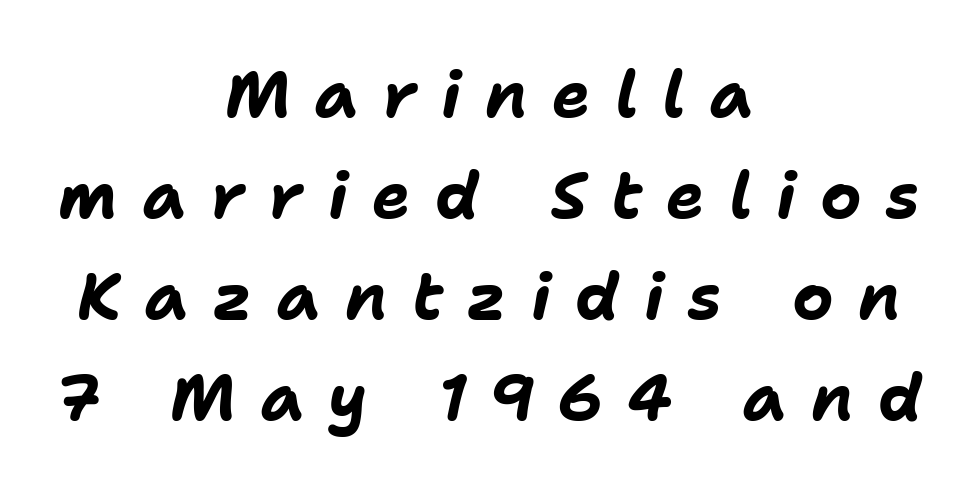
The rendering uses a moderate line-height, typical for paragraphs. Think of a printed novel: that variable character pitch is what you see here. Short note: letters widely spaced. If you drew a line through each stem, it would be angled. Summary of weight: heavy, a full bold.
